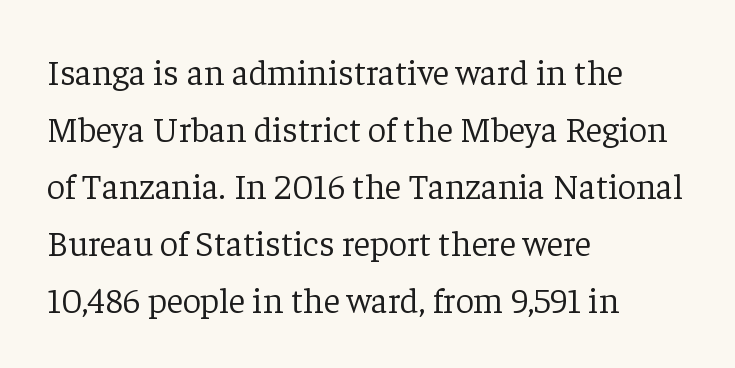
{"serif": "yes", "italic": "no", "bold": "no", "weight": "light", "width": "normal", "stroke_contrast": "low", "x_height": "medium", "monospaced": "no", "underline": "no", "align": "left", "line_spacing": "normal", "line_spacing_ratio": 1.58, "letter_spacing": "normal", "letter_spacing_em": 0.0, "glyph_px": 36}
